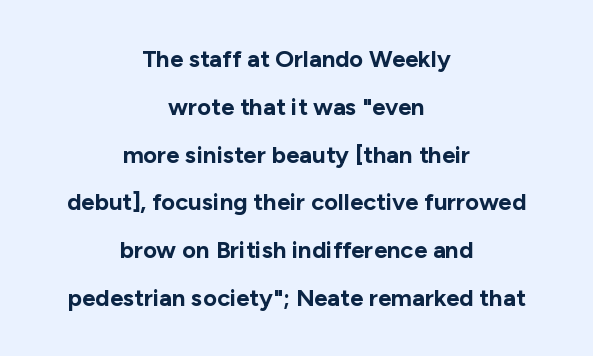
Set as a true bold cut, around the 700 mark. Whoever set this chose breathing room over compactness in the vertical rhythm. Just letters on the line, the space beneath them empty. The setting favours the middle, as headings and verse often do. The tracking reads as untouched default to a designer's eye. Rendered with straight, roman letterforms.
